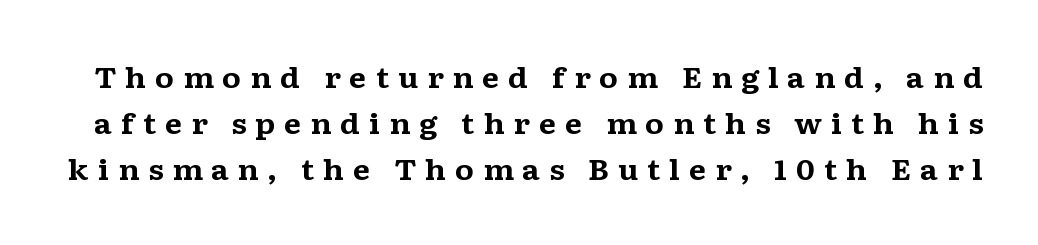
The image shows 28 px bold, wide serif type, upright; set normal line spacing (1.65x), unusually wide letter spacing (+0.31 em), not underlined; medium stroke contrast and a medium x-height.
